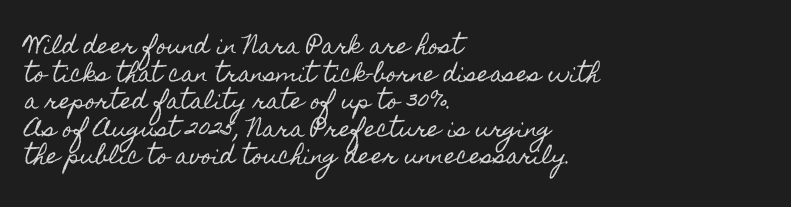
Line starts are locked; line ends wander. Leading matches the norm, producing a regular column. The area under the type is left untouched. Caption: standard tracking, unaltered.
